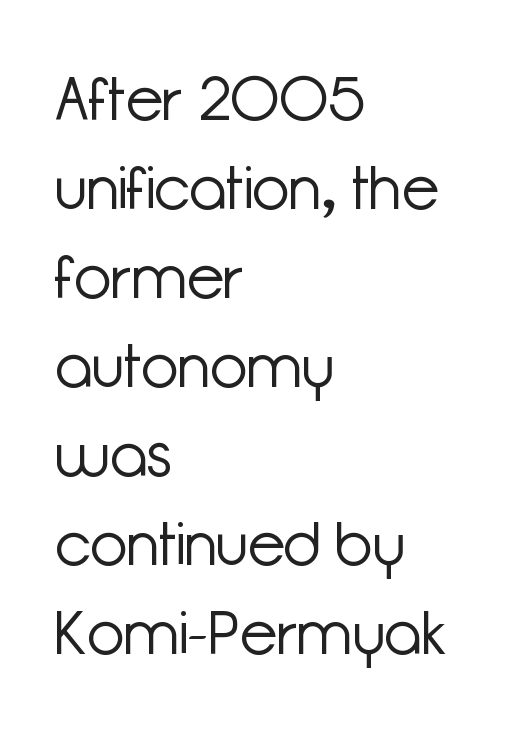
The image shows 61 px light sans-serif type, upright; set left-aligned, normal line spacing (1.46x), normal letter spacing, not underlined; low stroke contrast and a medium x-height.
